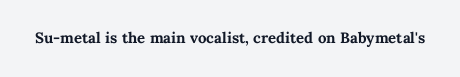
The image shows 20 px bold type, upright; set normal letter spacing, not underlined.
